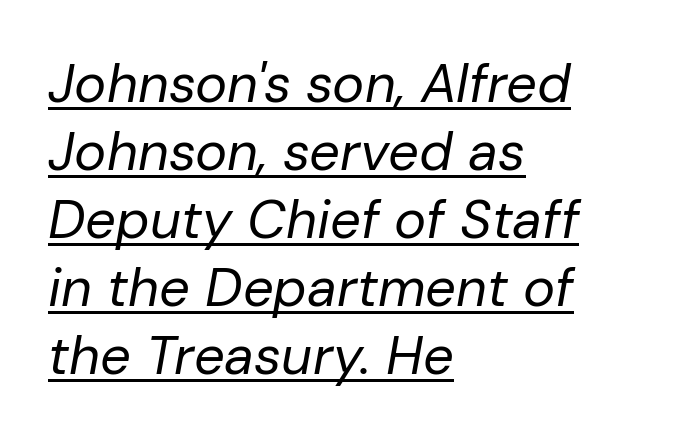
{"italic": "yes", "lean": "right", "slant_degrees": 10, "bold": "no", "weight": "regular", "width": "normal", "stroke_contrast": "low", "x_height": "medium", "monospaced": "no", "underline": "yes", "align": "left", "line_spacing": "normal", "line_spacing_ratio": 1.26, "letter_spacing": "normal", "letter_spacing_em": 0.0, "glyph_px": 54}
